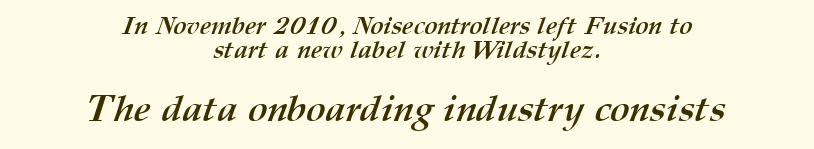
The image shows 37 px semibold type; set centered, tight line spacing (0.97x), normal letter spacing, not underlined; the second (bottom) block is 1.48x larger; medium stroke contrast and a medium x-height.
